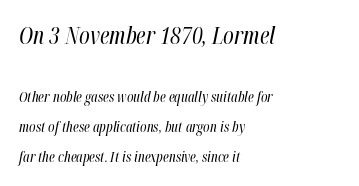
{"italic": "yes", "lean": "right", "slant_degrees": 12, "bold": "no", "underline": "no", "align": "left", "line_spacing": "loose", "line_spacing_ratio": 2.14, "letter_spacing": "normal", "letter_spacing_em": 0.0, "larger_block": "first", "size_ratio": 1.64, "glyph_px": 23}
